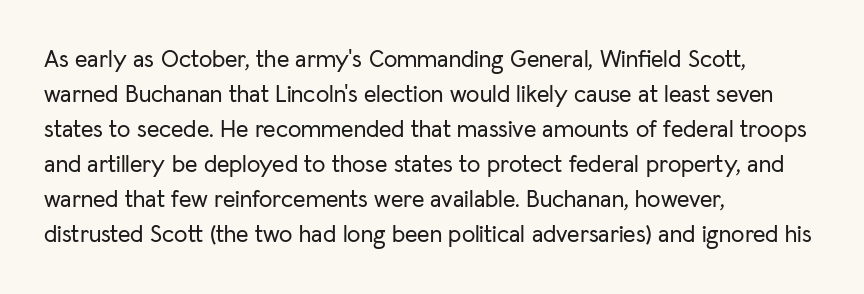
Style check: upright. The designer left line spacing at the default. Casual observation: everything's shoved over to the left. Tracking here is standard; glyphs follow each other at the usual distance. The foot of each line stays bare and open.
